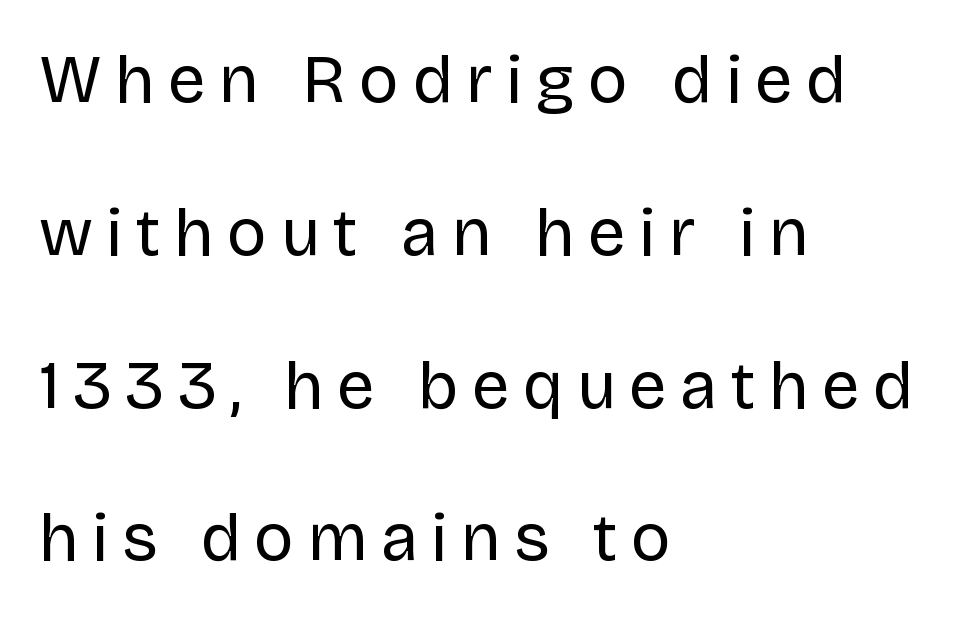
Q: Is the text bold? A: No.
Q: Is the text italic (slanted)? A: No, it is upright.
Q: Is the typeface a serif or a sans-serif typeface? A: Sans-serif.
Q: Is the text underlined? A: No.
Q: How is the paragraph aligned? A: Left-aligned.
Q: Is the spacing between letters normal or unusually wide? A: Unusually wide.
Q: Is the spacing between lines tight, normal or loose? A: Loose.
Q: Width (condensed, normal, or wide)? A: Normal.
Q: Stroke contrast? A: Low.
Q: x-height? A: Large.
Q: Monospaced? A: No.
